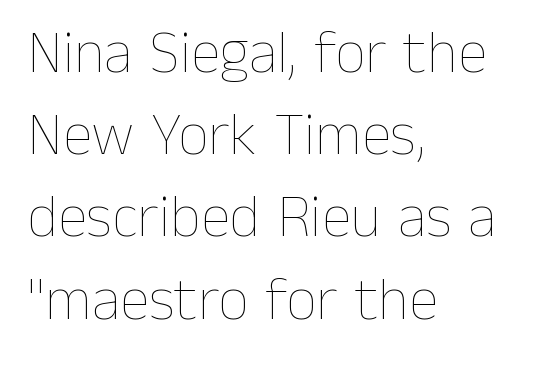
Q: Is the text bold? A: No.
Q: Is the text italic (slanted)? A: No, it is upright.
Q: Is the text underlined? A: No.
Q: How is the paragraph aligned? A: Left-aligned.
Q: Is the spacing between letters normal or unusually wide? A: Normal.
Q: Is the spacing between lines tight, normal or loose? A: Normal.
Q: Width (condensed, normal, or wide)? A: Normal.
Q: Stroke contrast? A: Low.
Q: x-height? A: Medium.
Q: Monospaced? A: No.
